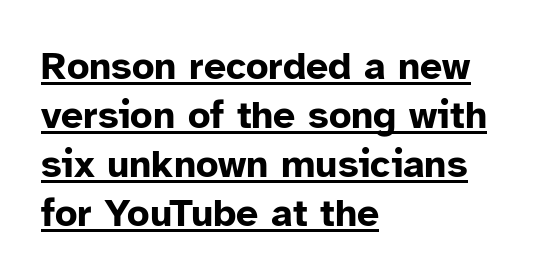
Q: Is the text bold? A: Yes.
Q: Is the text italic (slanted)? A: No, it is upright.
Q: Is the typeface a serif or a sans-serif typeface? A: Sans-serif.
Q: Is the text underlined? A: Yes.
Q: How is the paragraph aligned? A: Left-aligned.
Q: Is the spacing between letters normal or unusually wide? A: Normal.
Q: Is the spacing between lines tight, normal or loose? A: Normal.
Q: Width (condensed, normal, or wide)? A: Normal.
Q: Stroke contrast? A: Low.
Q: x-height? A: Medium.
Q: Monospaced? A: No.
